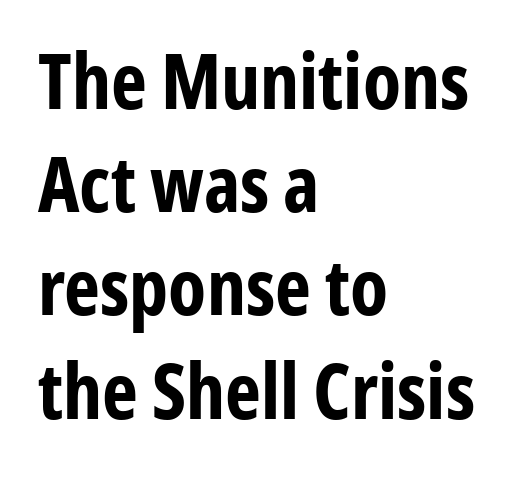
Tracking here is standard; glyphs follow each other at the usual distance. Note the varied advance widths — an 'i' is clearly narrower than an 'm'. Ascenders rise straight up at ninety degrees. The strokes are fattened all the way to bold.
